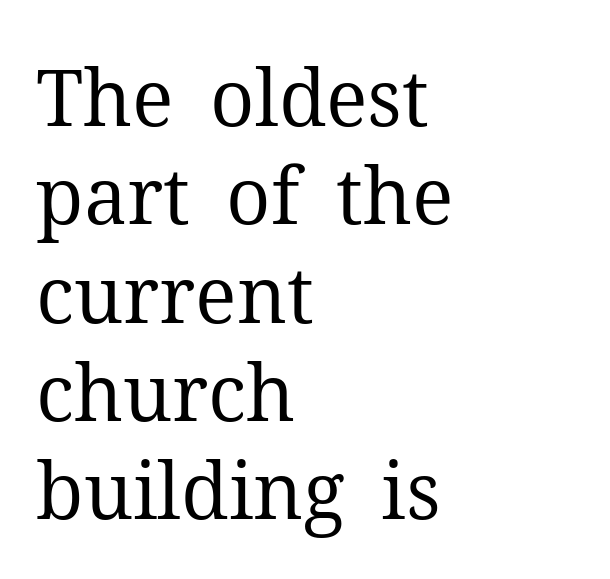
Each row of text sits above clean, open space. Vertical spacing — default. Is this a heavy cut? Hardly; it is regular or lighter. The passage shown is typeset with a serif family. Do the characters align in a grid? No, the font is proportional.
